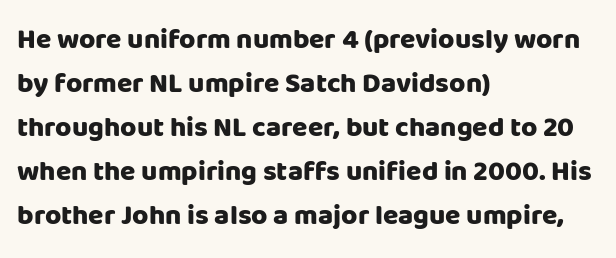
Notice how descenders clear the ascenders below comfortably — that's standard leading. Caption: bold face, heavy strokes. Ascenders rise straight up at ninety degrees. The type is set solid horizontally, with unmodified tracking.
